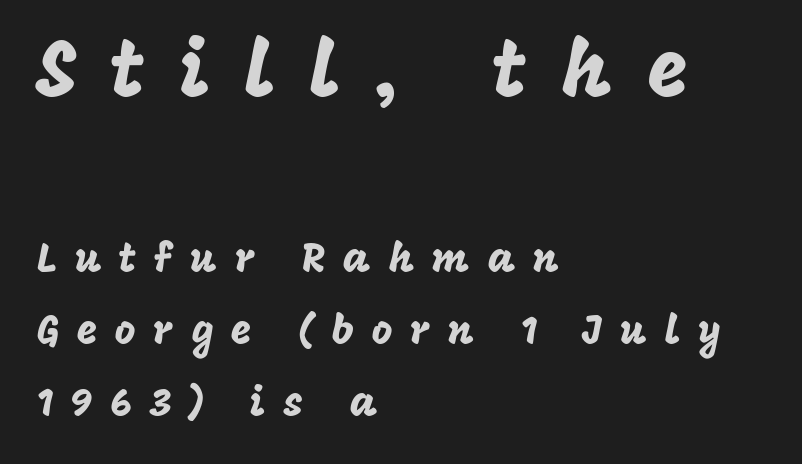
{"serif": "no", "width": "normal", "stroke_contrast": "low", "x_height": "large", "monospaced": "no", "underline": "no", "align": "left", "line_spacing_ratio": 1.8, "letter_spacing": "wide", "letter_spacing_em": 0.44, "larger_block": "first", "size_ratio": 1.98, "glyph_px": 79}
